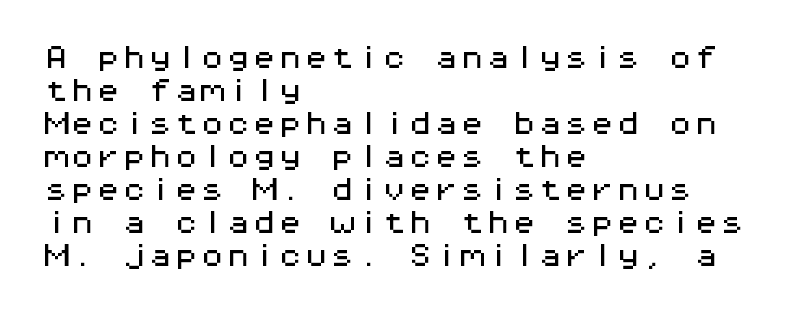
The foot of each line stays bare and open. Leading matches the norm, producing a regular column. The paragraph shown leans on its left margin. The gaps between neighbouring characters are ordinary and unremarkable. Italic? Not at all — the glyphs are vertical.
